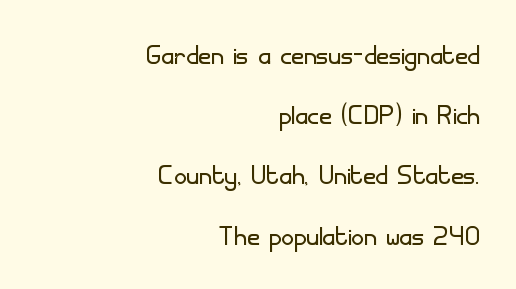
The image shows 35 px light sans-serif type, upright; set right-aligned, line spacing 1.72x, normal letter spacing, not underlined; low stroke contrast and a small x-height.
